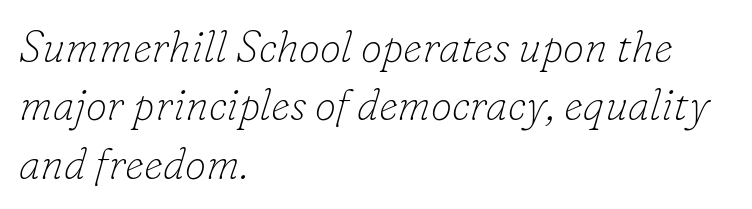
The image shows 43 px thin serif type, italic (leaning right); set left-aligned, normal line spacing (1.36x), normal letter spacing, not underlined; low stroke contrast and a small x-height.
